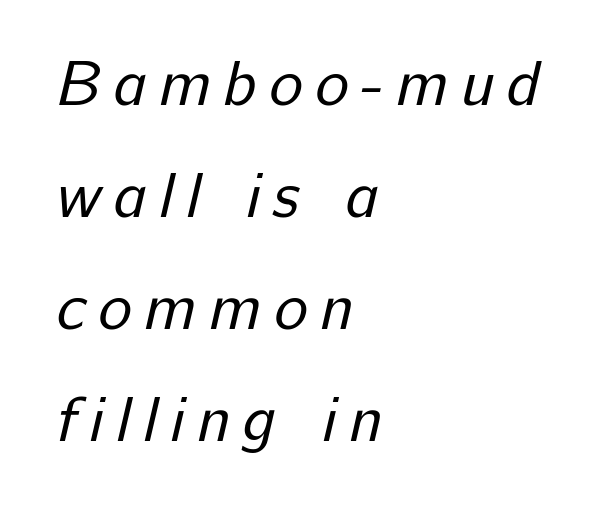
Stem width sits at or under what a default text font uses. Underlining? Definitely not there. Character widths vary here, with narrow letters taking less room than wide ones. This sample uses a sans-serif face.
